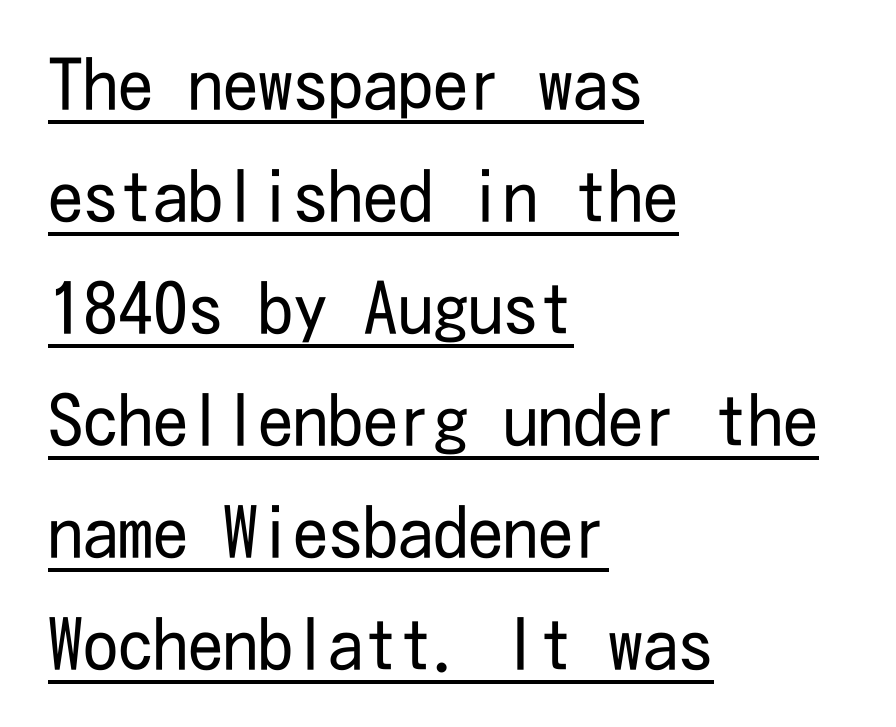
The image shows 70 px regular-weight, condensed sans-serif type, upright; set left-aligned, normal line spacing (1.6x), normal letter spacing, underlined; low stroke contrast and a medium x-height.
